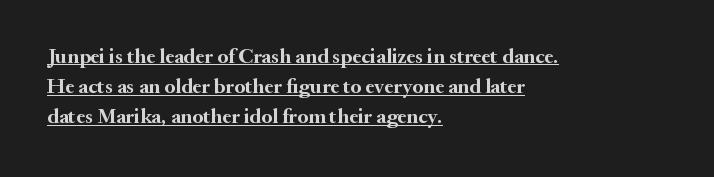
Q: Is the text bold? A: Yes.
Q: Is the text italic (slanted)? A: No, it is upright.
Q: Is the text underlined? A: Yes.
Q: How is the paragraph aligned? A: Left-aligned.
Q: Is the spacing between letters normal or unusually wide? A: Normal.
Q: Is the spacing between lines tight, normal or loose? A: Normal.
